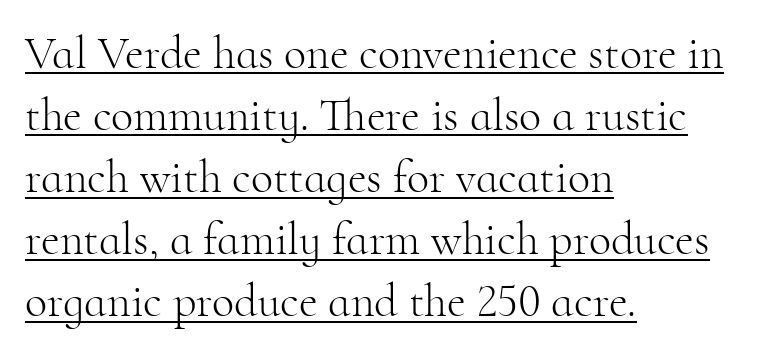
Q: Is the text bold? A: No.
Q: Is the text italic (slanted)? A: No, it is upright.
Q: Is the typeface a serif or a sans-serif typeface? A: Serif.
Q: Is the text underlined? A: Yes.
Q: How is the paragraph aligned? A: Left-aligned.
Q: Is the spacing between letters normal or unusually wide? A: Normal.
Q: Is the spacing between lines tight, normal or loose? A: Normal.
Q: Width (condensed, normal, or wide)? A: Normal.
Q: Stroke contrast? A: High.
Q: x-height? A: Small.
Q: Monospaced? A: No.
